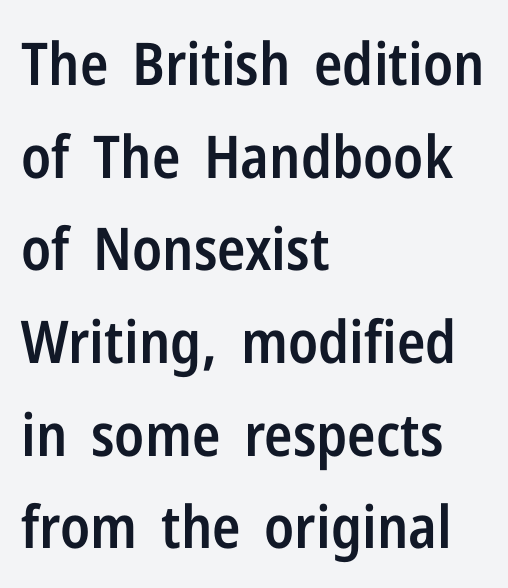
Q: Is the text bold? A: Semi-bold.
Q: Is the text italic (slanted)? A: No, it is upright.
Q: Is the typeface a serif or a sans-serif typeface? A: Sans-serif.
Q: Is the text underlined? A: No.
Q: How is the paragraph aligned? A: Left-aligned.
Q: Is the spacing between letters normal or unusually wide? A: Normal.
Q: Is the spacing between lines tight, normal or loose? A: Normal.
Q: Width (condensed, normal, or wide)? A: Condensed.
Q: Stroke contrast? A: Low.
Q: x-height? A: Medium.
Q: Monospaced? A: No.
